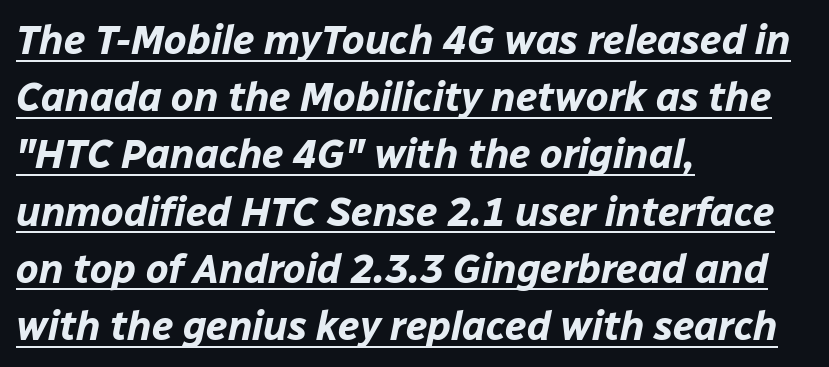
Q: Is the text bold? A: Yes.
Q: Is the text italic (slanted)? A: Yes, it leans right by about 12 degrees.
Q: Is the text underlined? A: Yes.
Q: How is the paragraph aligned? A: Left-aligned.
Q: Is the spacing between letters normal or unusually wide? A: Normal.
Q: Is the spacing between lines tight, normal or loose? A: Normal.
Q: Width (condensed, normal, or wide)? A: Normal.
Q: Stroke contrast? A: Low.
Q: x-height? A: Medium.
Q: Monospaced? A: No.
